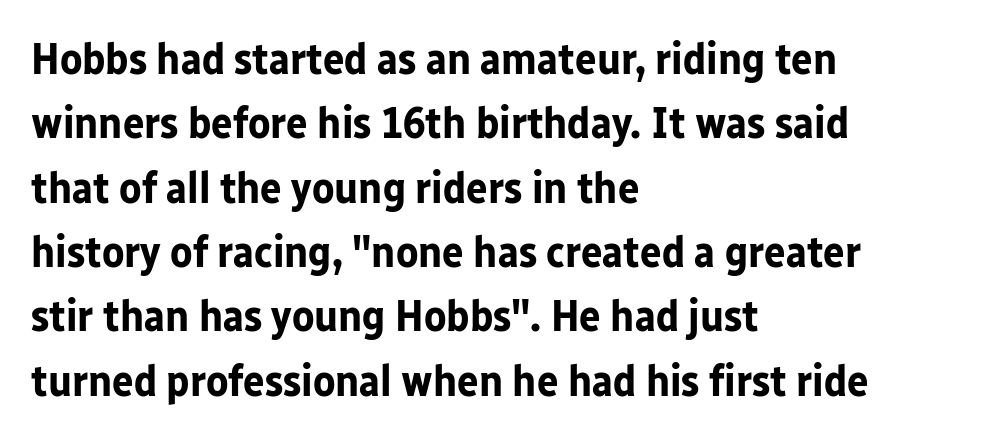
{"serif": "no", "italic": "no", "bold": "yes", "weight": "bold", "width": "normal", "stroke_contrast": "low", "x_height": "medium", "monospaced": "no", "underline": "no", "align": "left", "line_spacing": "normal", "line_spacing_ratio": 1.43, "letter_spacing": "normal", "letter_spacing_em": 0.0, "glyph_px": 45}
